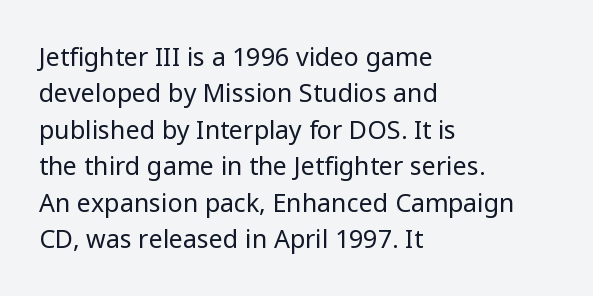
{"italic": "no", "bold": "no", "underline": "no", "align": "left", "line_spacing": "normal", "line_spacing_ratio": 1.46, "letter_spacing": "normal", "letter_spacing_em": 0.0, "glyph_px": 25}
